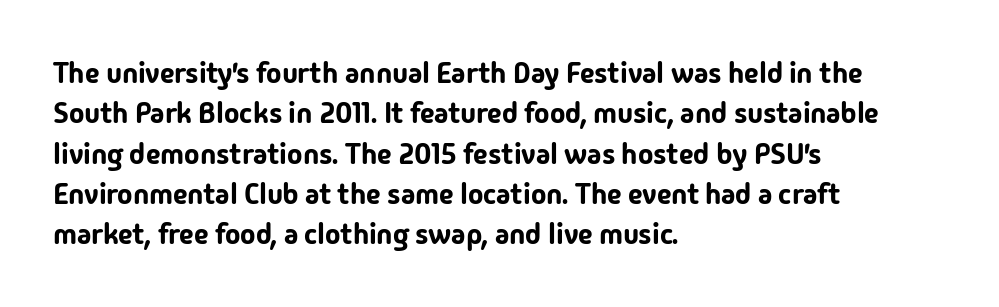
{"serif": "no", "italic": "no", "width": "normal", "stroke_contrast": "low", "x_height": "medium", "monospaced": "no", "underline": "no", "align": "left", "line_spacing": "normal", "line_spacing_ratio": 1.39, "letter_spacing": "normal", "letter_spacing_em": 0.0, "glyph_px": 29}
